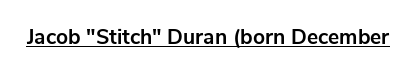
Emphasis is given by a line drawn under the lettering. Weight: bold. Honestly, the letter spacing is just normal — you wouldn't notice it. Is there any slant? The stems are plumb.
